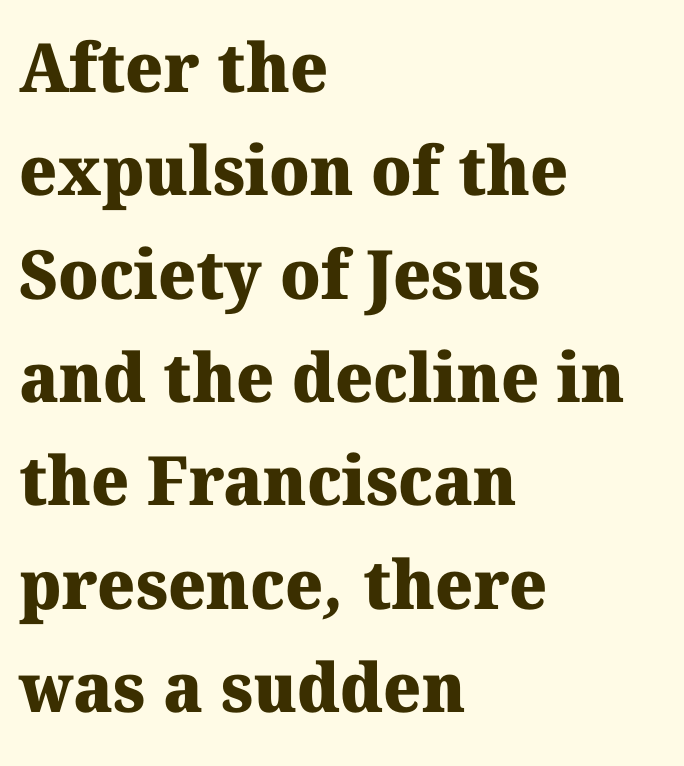
{"serif": "yes", "bold": "yes", "weight": "heavy", "width": "normal", "stroke_contrast": "medium", "x_height": "medium", "monospaced": "no", "underline": "no", "align": "left", "line_spacing": "normal", "line_spacing_ratio": 1.52, "letter_spacing": "normal", "letter_spacing_em": 0.0, "glyph_px": 68}
